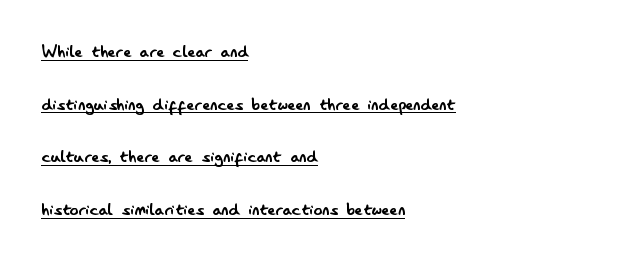
The image shows 22 px text type, upright; set left-aligned, loose line spacing (2.39x), normal letter spacing, underlined.
